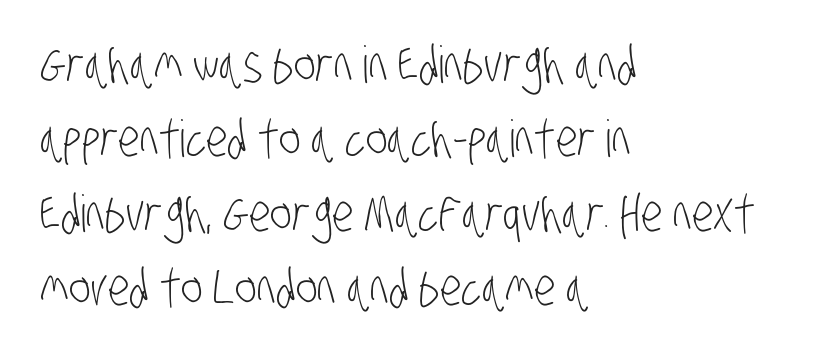
Spacing verdict: proportional, widths tailored to each character. Nobody touched the tracking dial on this one. No heavy texture on the line: the type isn't bold. Bare-footed words on every line.
